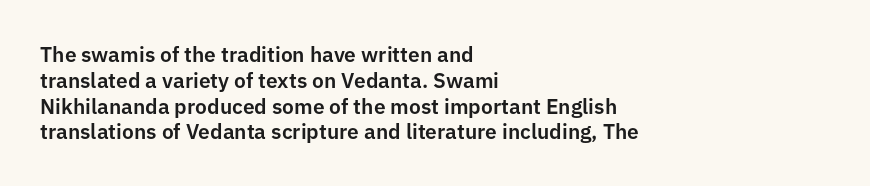
Q: Is the text italic (slanted)? A: No, it is upright.
Q: Is the text underlined? A: No.
Q: How is the paragraph aligned? A: Left-aligned.
Q: Is the spacing between letters normal or unusually wide? A: Normal.
